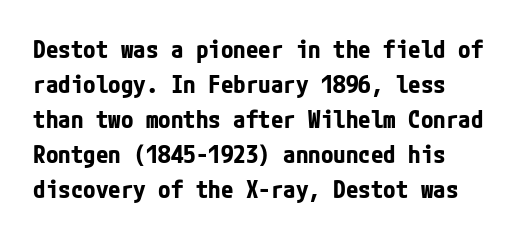
Each glyph is drawn with heavy, bold strokes. A typesetter would mark this as roman, not italic. The zone under the glyphs is completely vacant. This block has exactly the height ordinary leading produces. Words appear dense and cohesive because spacing is normal.
